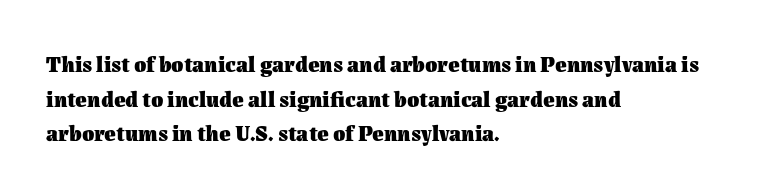
{"italic": "no", "bold": "yes", "underline": "no", "align": "left", "line_spacing": "normal", "line_spacing_ratio": 1.57, "letter_spacing": "normal", "letter_spacing_em": 0.0, "glyph_px": 22}
